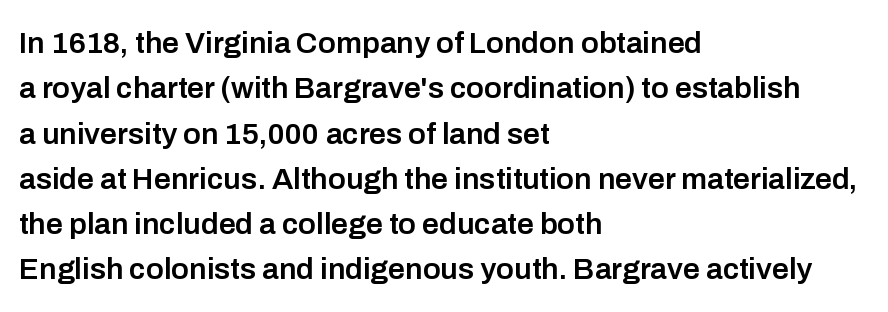
The image shows 30 px semibold sans-serif type, upright; set left-aligned, normal line spacing (1.51x), normal letter spacing, not underlined; low stroke contrast and a medium x-height.
